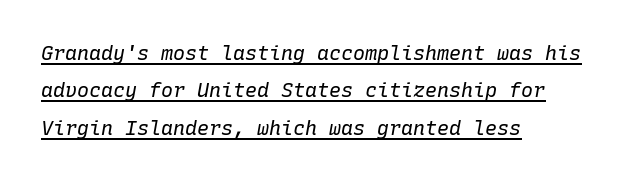
Is the stroke heavy? The answer is a plain regular-or-lighter. Letter spacing: default. In CSS terms this would be text-align: left. The glyphs are accompanied by a horizontal stroke just below them. The letters are slanted; this is an italic face.
